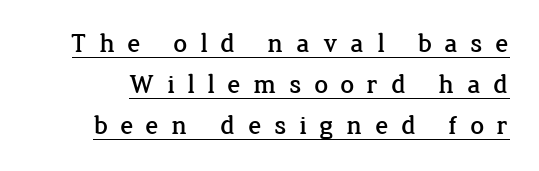
{"italic": "no", "underline": "yes", "line_spacing": "normal", "line_spacing_ratio": 1.52, "letter_spacing": "wide", "letter_spacing_em": 0.47, "glyph_px": 27}
